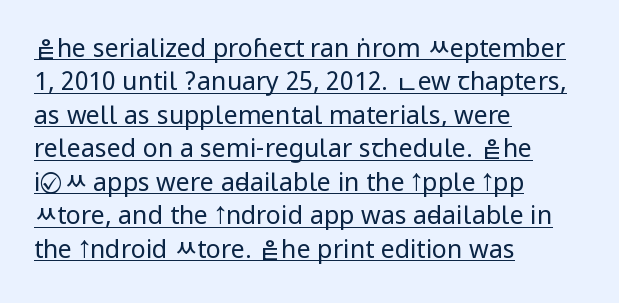
{"italic": "no", "bold": "no", "underline": "yes", "align": "left", "line_spacing": "normal", "line_spacing_ratio": 1.34, "letter_spacing": "normal", "letter_spacing_em": 0.0, "glyph_px": 25}
